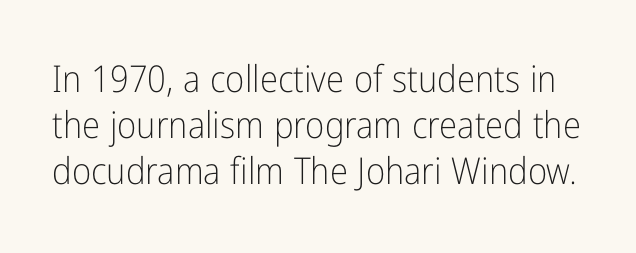
The foot of each line stays bare and open. Typographically, this falls in the sans-serif category. The cut favours lightness, reaching ordinary text weight at its darkest. The axis of the letterforms is exactly vertical. These lines are rendered in a variable-pitch font. The horizontal fit of the characters is conventional and even.
